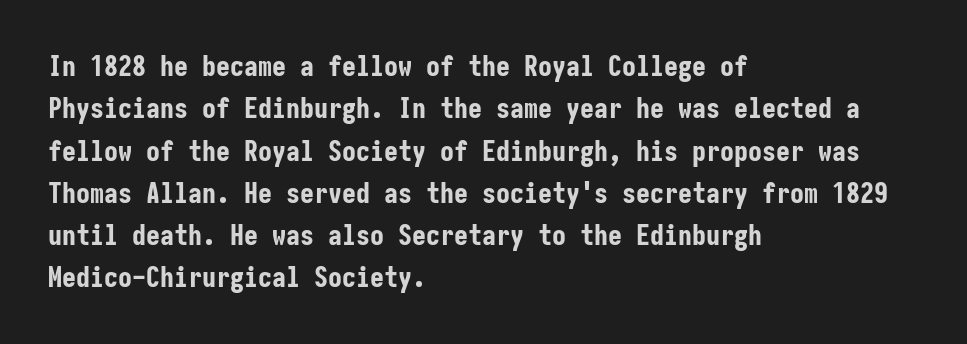
The image shows 28 px bold, condensed sans-serif type, upright; set left-aligned, normal line spacing (1.51x), normal letter spacing, not underlined; low stroke contrast and a medium x-height.
